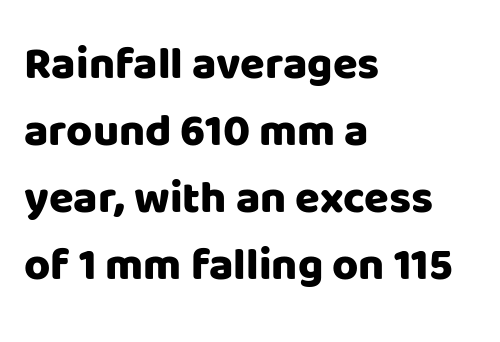
The image shows 45 px sans-serif type, upright; set left-aligned, normal line spacing (1.49x), normal letter spacing, not underlined; low stroke contrast and a large x-height.
